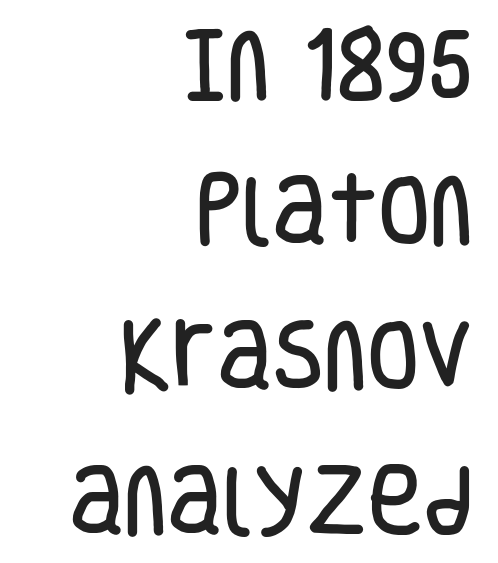
{"serif": "no", "italic": "no", "width": "condensed", "stroke_contrast": "low", "x_height": "large", "monospaced": "no", "underline": "no", "align": "right", "line_spacing": "loose", "line_spacing_ratio": 1.91, "letter_spacing": "normal", "letter_spacing_em": 0.0, "glyph_px": 76}
